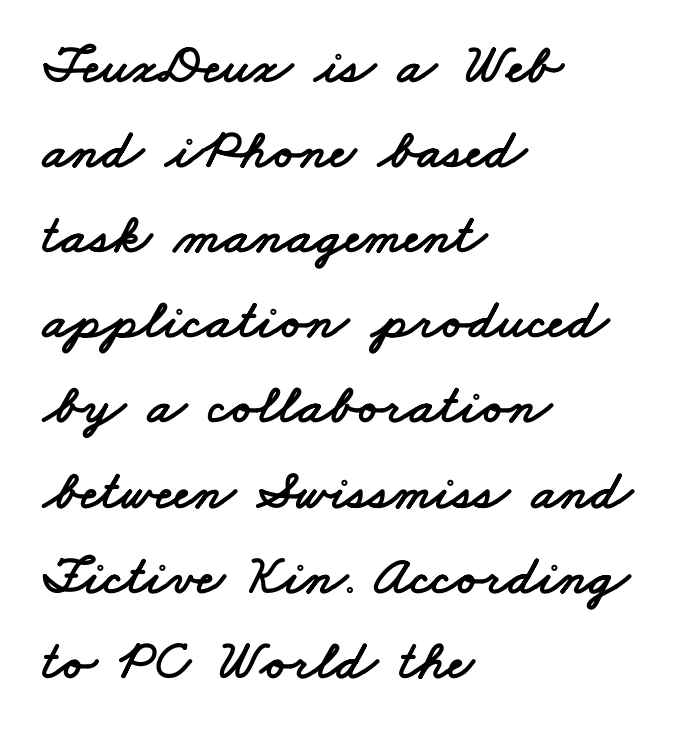
Underline: absent. Proportional: the letters do not fall into vertical columns. Where is the straight margin? On the left. Letter spacing: default. How would I describe the line gaps? Plain and ordinary. Type style note: lacks serifs.
